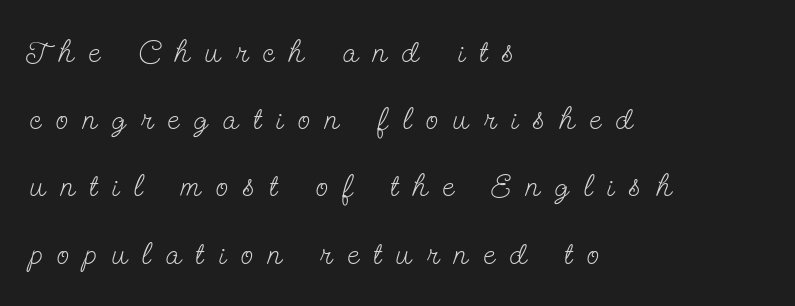
The image shows 32 px light, condensed serif type; set left-aligned, loose line spacing (2.1x), unusually wide letter spacing (+0.48 em), not underlined; low stroke contrast and a small x-height.
